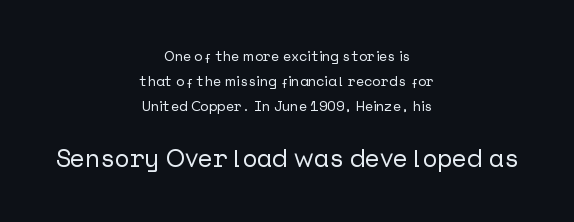
Leftover space on each line is divided equally before and after the words. Do the letters lean? They stand straight. Character size in the trailing block exceeds that of the leading block. Decoration check: the copy has no underline.
